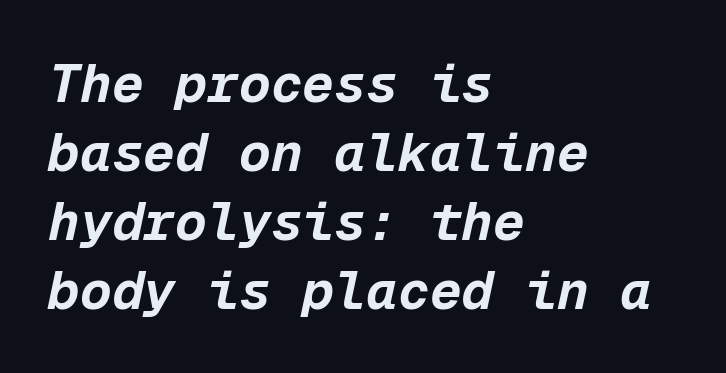
Look at the tracking — it's just the regular setting, nothing added. The paragraph has a hard left edge and a soft right edge. The rendering uses typewriter-style spacing with identical character cells. Strokes here are thick enough to call this a true bold. Descenders hang freely into open space. The rendering uses a moderate line-height, typical for paragraphs.
